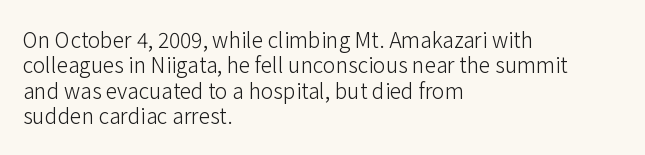
A bare baseline throughout the passage. Line beginnings align vertically; line endings do not. This sample uses plain, unmodified letter spacing. Posture: straight, roman, zero tilt. Is this a heavy cut? Hardly; it is regular or lighter.
